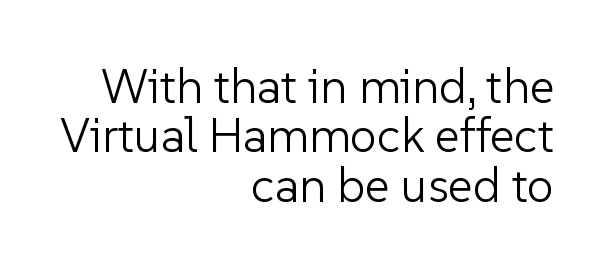
Q: Is the text bold? A: No.
Q: Is the text italic (slanted)? A: No, it is upright.
Q: Is the typeface a serif or a sans-serif typeface? A: Sans-serif.
Q: Is the text underlined? A: No.
Q: How is the paragraph aligned? A: Right-aligned.
Q: Is the spacing between letters normal or unusually wide? A: Normal.
Q: Is the spacing between lines tight, normal or loose? A: Tight.
Q: Width (condensed, normal, or wide)? A: Normal.
Q: Stroke contrast? A: Low.
Q: x-height? A: Medium.
Q: Monospaced? A: No.
